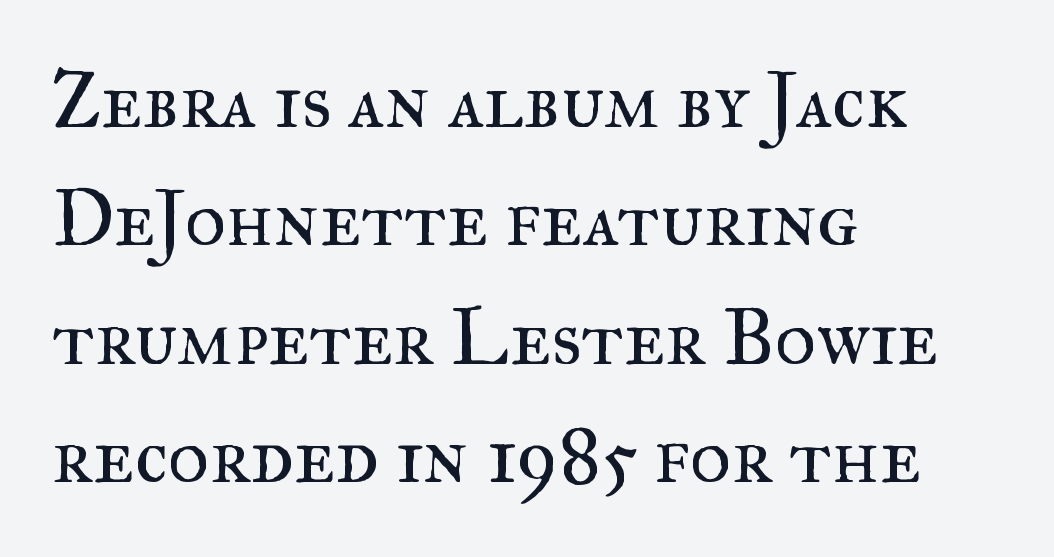
{"serif": "yes", "italic": "no", "bold": "no", "weight": "regular", "width": "normal", "stroke_contrast": "medium", "x_height": "small", "monospaced": "no", "underline": "no", "align": "left", "line_spacing": "normal", "line_spacing_ratio": 1.5, "letter_spacing": "normal", "letter_spacing_em": 0.0, "glyph_px": 79}
